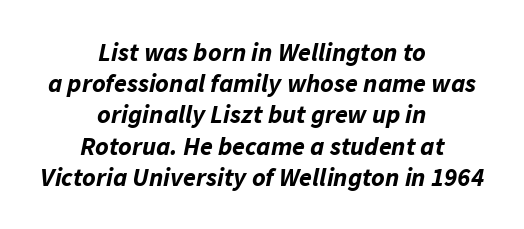
The face used here has a pronounced slope to its letters. Visually the block forms a symmetrical silhouette, jagged on both flanks. Does the weight exceed regular? Yes, all the way to bold. Check under the words: just untouched page. This rendering leaves character spacing at its baseline value.
